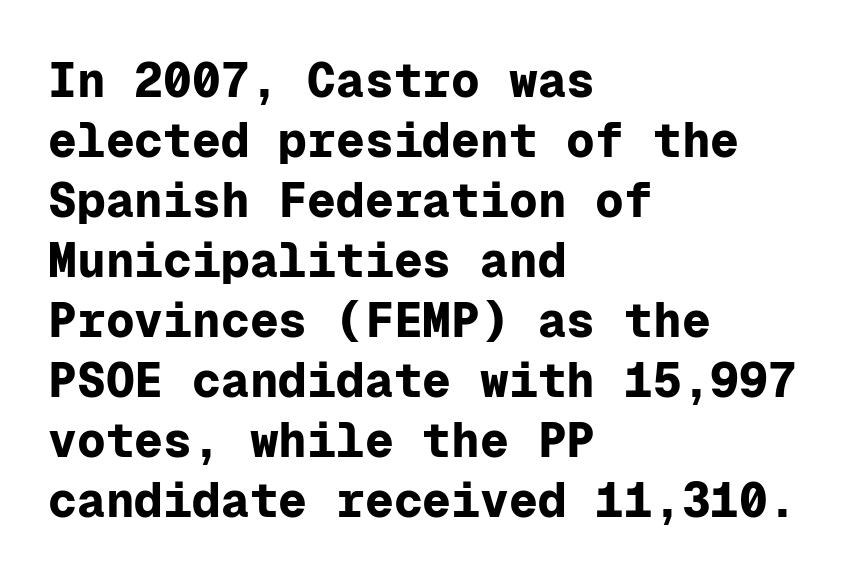
{"serif": "no", "italic": "no", "bold": "yes", "weight": "bold", "width": "normal", "stroke_contrast": "low", "x_height": "medium", "monospaced": "yes", "underline": "no", "align": "left", "line_spacing": "normal", "line_spacing_ratio": 1.25, "letter_spacing": "normal", "letter_spacing_em": 0.0, "glyph_px": 48}
